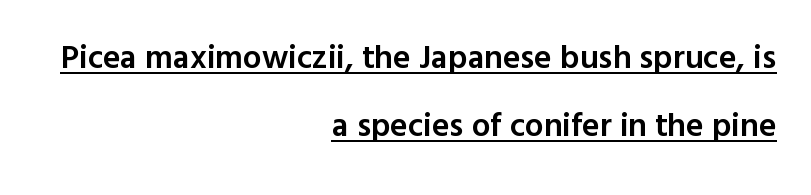
{"serif": "no", "italic": "no", "bold": "semi", "weight": "semibold", "width": "normal", "x_height": "medium", "monospaced": "no", "underline": "yes", "align": "right", "line_spacing": "loose", "line_spacing_ratio": 2.06, "letter_spacing": "normal", "letter_spacing_em": 0.0, "glyph_px": 33}
